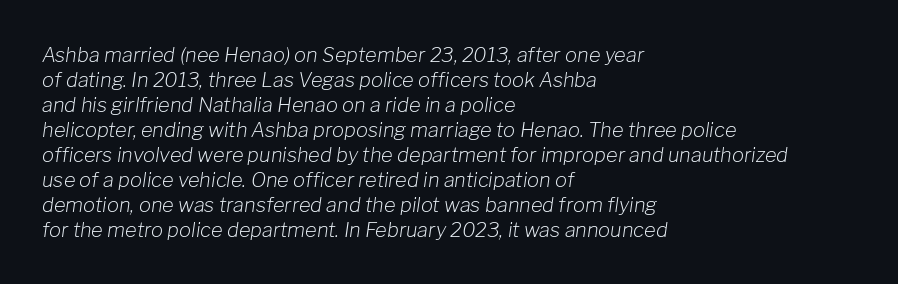
The image shows 20 px text type, italic (leaning right); set left-aligned, normal line spacing (1.25x), normal letter spacing, not underlined.
